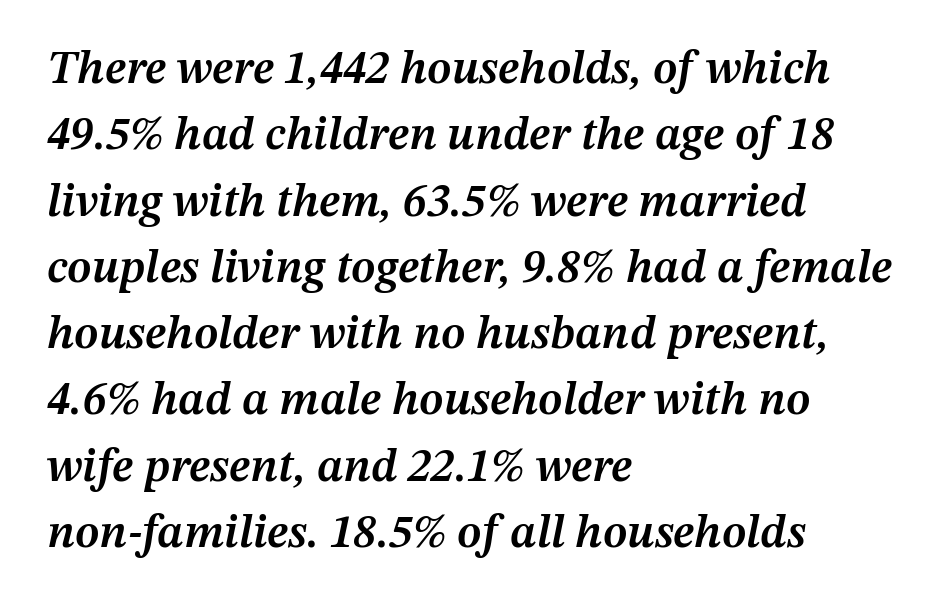
The image shows 47 px semibold type, italic (leaning right); set left-aligned, normal line spacing (1.41x), normal letter spacing, not underlined; medium stroke contrast and a medium x-height.
